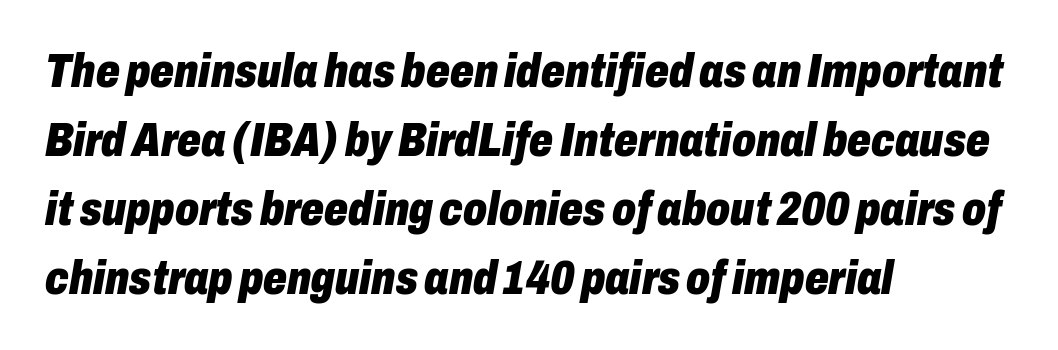
Successive baselines arrive at the customary interval. A typesetter would call this proportional, since set widths differ per character. An italicized treatment has been applied to the whole sample. No word sits above an underline. Students, note that the glyphs here touch the page at normal intervals. The rag falls on the right side of this text block.
